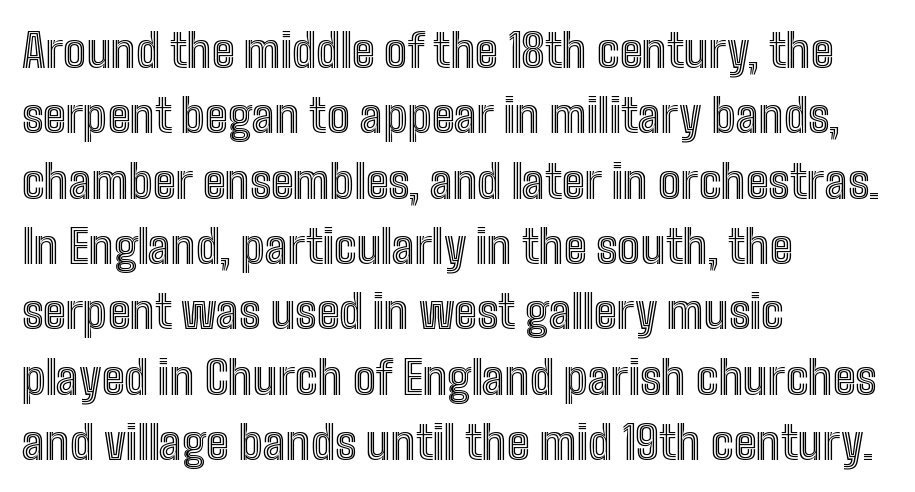
The image shows 46 px condensed type, upright; set left-aligned, normal line spacing (1.42x), normal letter spacing, not underlined; a medium x-height.
